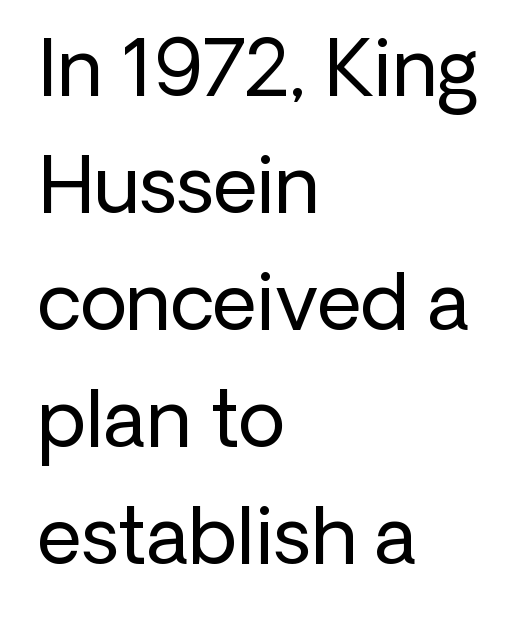
Stems and bowls with no extra thickness — not bold. This rendering leaves character spacing at its baseline value. This sample uses a sans-serif face. In terms of leading, this rendering sits right in the middle.
